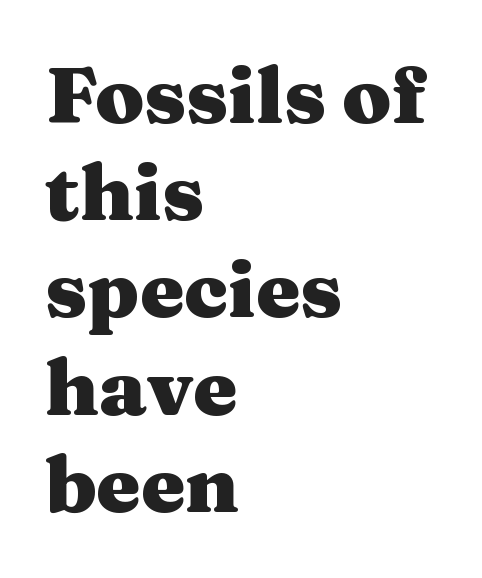
Serifs: yes, visible at the terminals of the letterforms. In terms of weight, the rendering is a true, heavy bold. Proportional: the letters do not fall into vertical columns. Unlike italic type, these characters show no tilt at all.
